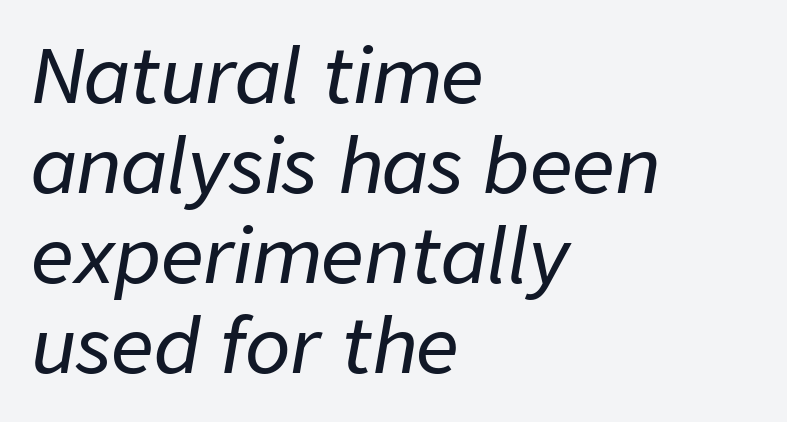
{"italic": "yes", "lean": "right", "slant_degrees": 9, "width": "normal", "stroke_contrast": "low", "x_height": "medium", "monospaced": "no", "underline": "no", "align": "left", "line_spacing_ratio": 1.2, "letter_spacing": "normal", "letter_spacing_em": 0.0, "glyph_px": 75}
